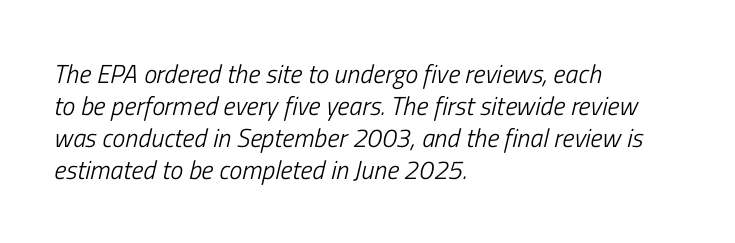
{"italic": "yes", "lean": "right", "slant_degrees": 13, "bold": "no", "underline": "no", "align": "left", "line_spacing_ratio": 1.23, "letter_spacing": "normal", "letter_spacing_em": 0.0, "glyph_px": 26}
